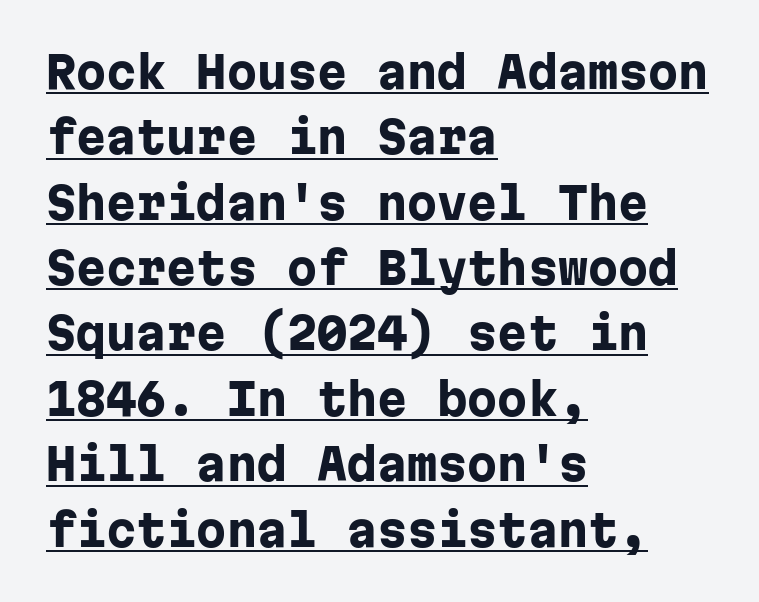
This sample uses plain, unmodified letter spacing. Typesetter's note: full bold, strokes at maximum text heaviness. Characters remain perfectly vertical along every line. A normal amount of white space separates one row of letters from the next.
